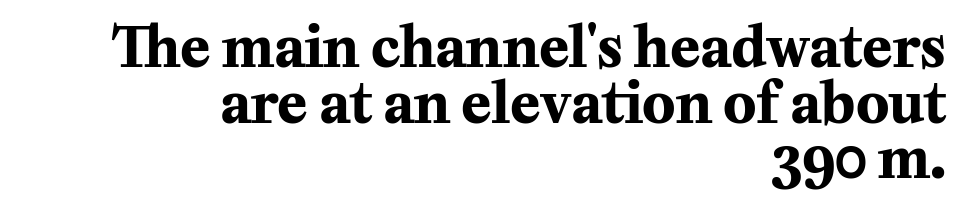
{"serif": "yes", "italic": "no", "bold": "yes", "weight": "bold", "width": "normal", "stroke_contrast": "medium", "x_height": "medium", "monospaced": "no", "underline": "no", "align": "right", "line_spacing": "tight", "line_spacing_ratio": 1.01, "letter_spacing": "normal", "letter_spacing_em": 0.0, "glyph_px": 55}
